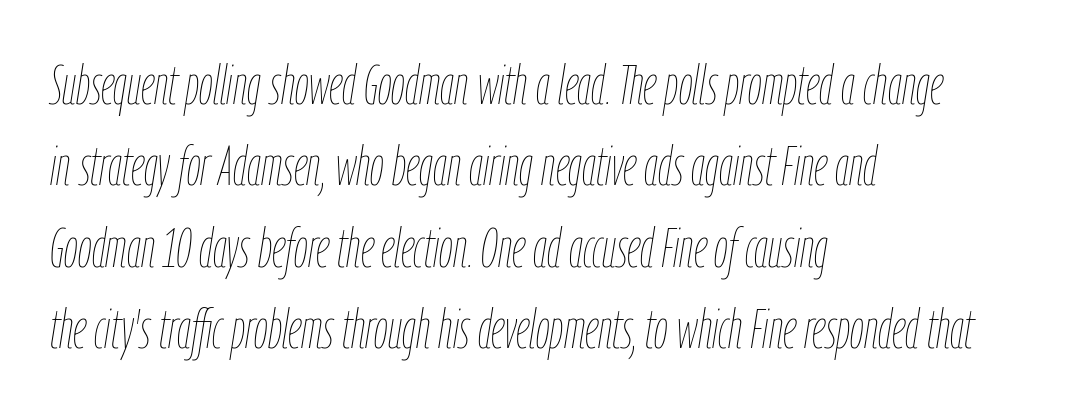
{"italic": "yes", "lean": "right", "slant_degrees": 9, "bold": "no", "weight": "thin", "width": "condensed", "stroke_contrast": "low", "x_height": "medium", "monospaced": "no", "underline": "no", "align": "left", "line_spacing": "normal", "line_spacing_ratio": 1.48, "letter_spacing": "normal", "letter_spacing_em": 0.0, "glyph_px": 55}
